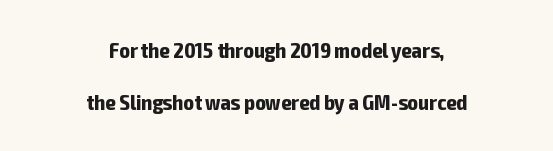
When letters stand straight like this, we call the style roman or upright. Each word holds together tightly as a unit, with standard inter-letter gaps. The strip under each line holds only bare page. You'd pick this weight for a headline — it's a proper bold.
